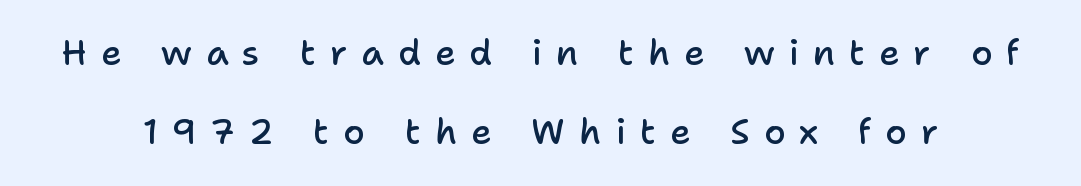
Q: Is the text bold? A: Semi-bold.
Q: Is the text italic (slanted)? A: No, it is upright.
Q: Is the typeface a serif or a sans-serif typeface? A: Sans-serif.
Q: Is the text underlined? A: No.
Q: Is the spacing between letters normal or unusually wide? A: Unusually wide.
Q: Is the spacing between lines tight, normal or loose? A: Loose.
Q: Width (condensed, normal, or wide)? A: Normal.
Q: Stroke contrast? A: Low.
Q: x-height? A: Medium.
Q: Monospaced? A: No.
